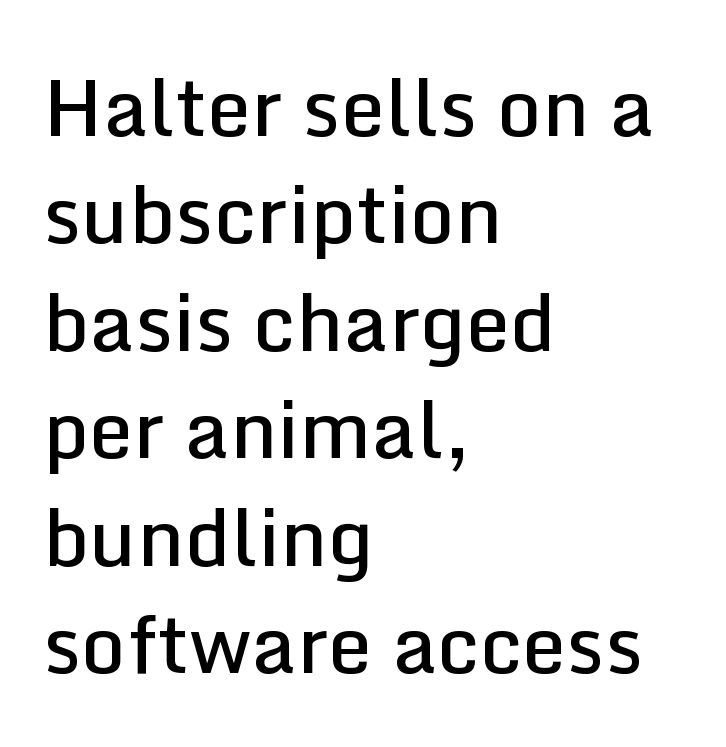
{"serif": "no", "italic": "no", "bold": "semi", "weight": "semibold", "width": "normal", "stroke_contrast": "low", "x_height": "medium", "monospaced": "no", "underline": "no", "align": "left", "line_spacing": "normal", "line_spacing_ratio": 1.36, "letter_spacing": "normal", "letter_spacing_em": 0.0, "glyph_px": 79}
